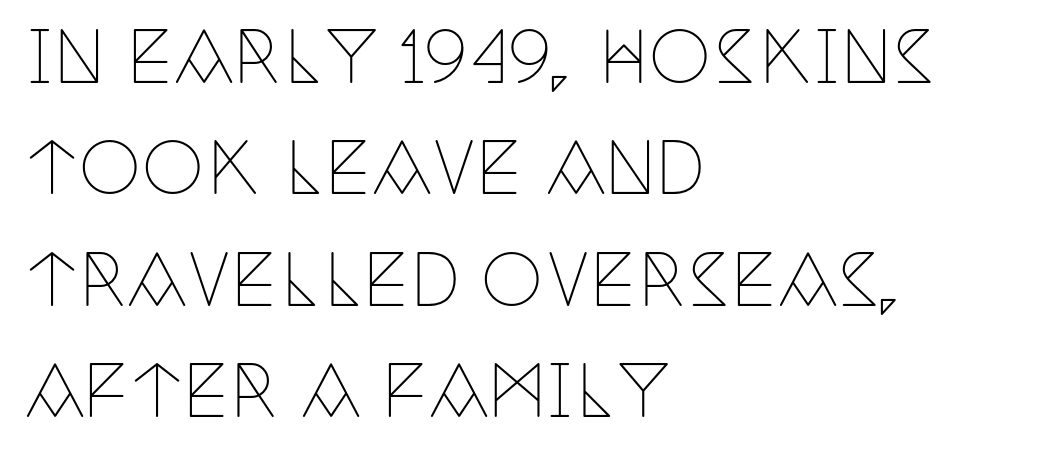
Q: Is the text bold? A: No.
Q: Is the text italic (slanted)? A: No, it is upright.
Q: Is the typeface a serif or a sans-serif typeface? A: Serif.
Q: Is the text underlined? A: No.
Q: How is the paragraph aligned? A: Left-aligned.
Q: Is the spacing between letters normal or unusually wide? A: Normal.
Q: Is the spacing between lines tight, normal or loose? A: Normal.
Q: Width (condensed, normal, or wide)? A: Condensed.
Q: Stroke contrast? A: Low.
Q: x-height? A: Large.
Q: Monospaced? A: No.
